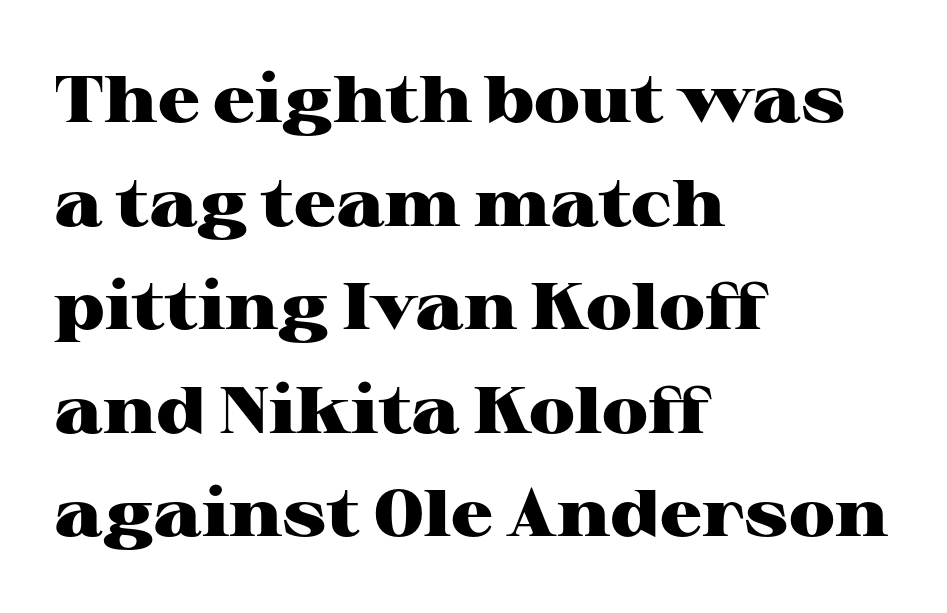
The image shows 66 px heavy, wide serif type, upright; set left-aligned, normal line spacing (1.57x), normal letter spacing, not underlined; high stroke contrast and a medium x-height.
